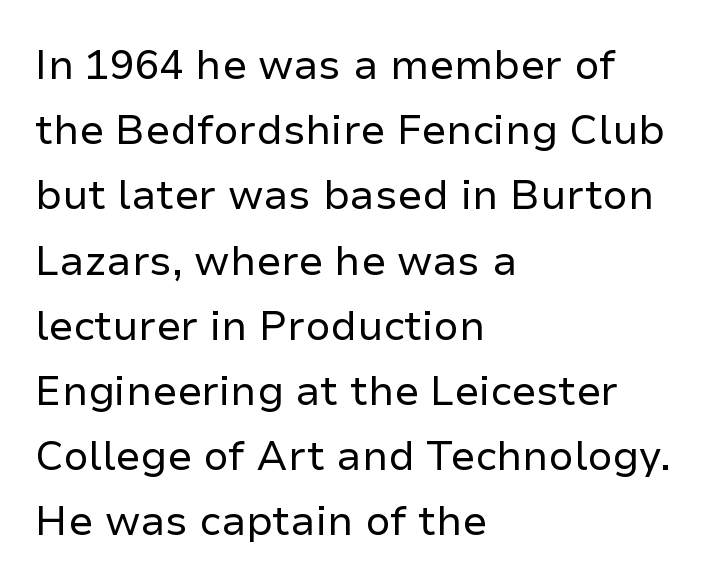
Q: Is the text bold? A: No.
Q: Is the text italic (slanted)? A: No, it is upright.
Q: Is the typeface a serif or a sans-serif typeface? A: Sans-serif.
Q: Is the text underlined? A: No.
Q: How is the paragraph aligned? A: Left-aligned.
Q: Is the spacing between letters normal or unusually wide? A: Normal.
Q: Is the spacing between lines tight, normal or loose? A: Normal.
Q: Width (condensed, normal, or wide)? A: Normal.
Q: Stroke contrast? A: Low.
Q: x-height? A: Medium.
Q: Monospaced? A: No.
